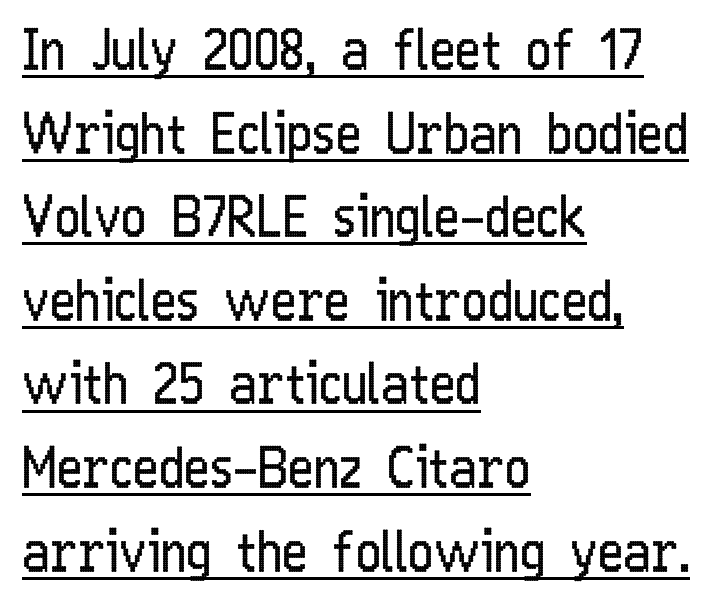
The rendering uses the underline text-decoration. This reads as an unemphasized weight, regular at the heaviest. Proportional: the letters do not fall into vertical columns. Does the copy run flush right? No — it runs flush left. Observe the absence of serifs on each vertical stroke in this sample.
